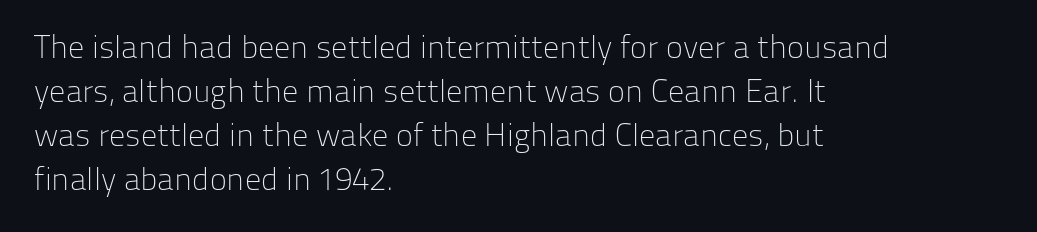
Q: Is the text bold? A: No.
Q: Is the text italic (slanted)? A: No, it is upright.
Q: Is the typeface a serif or a sans-serif typeface? A: Sans-serif.
Q: Is the text underlined? A: No.
Q: How is the paragraph aligned? A: Left-aligned.
Q: Is the spacing between letters normal or unusually wide? A: Normal.
Q: Is the spacing between lines tight, normal or loose? A: Normal.
Q: Width (condensed, normal, or wide)? A: Normal.
Q: Stroke contrast? A: Low.
Q: x-height? A: Medium.
Q: Monospaced? A: No.
